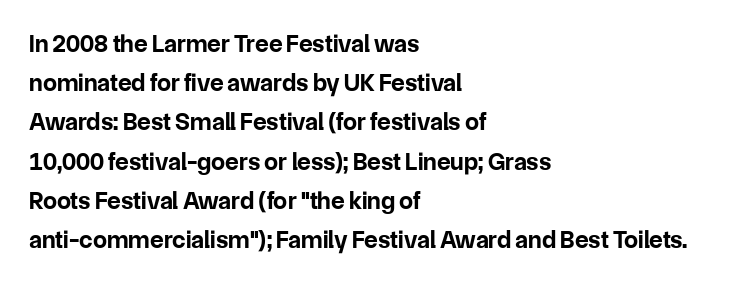
Q: Is the text bold? A: Yes.
Q: Is the text italic (slanted)? A: No, it is upright.
Q: Is the text underlined? A: No.
Q: How is the paragraph aligned? A: Left-aligned.
Q: Is the spacing between letters normal or unusually wide? A: Normal.
Q: Is the spacing between lines tight, normal or loose? A: Normal.
